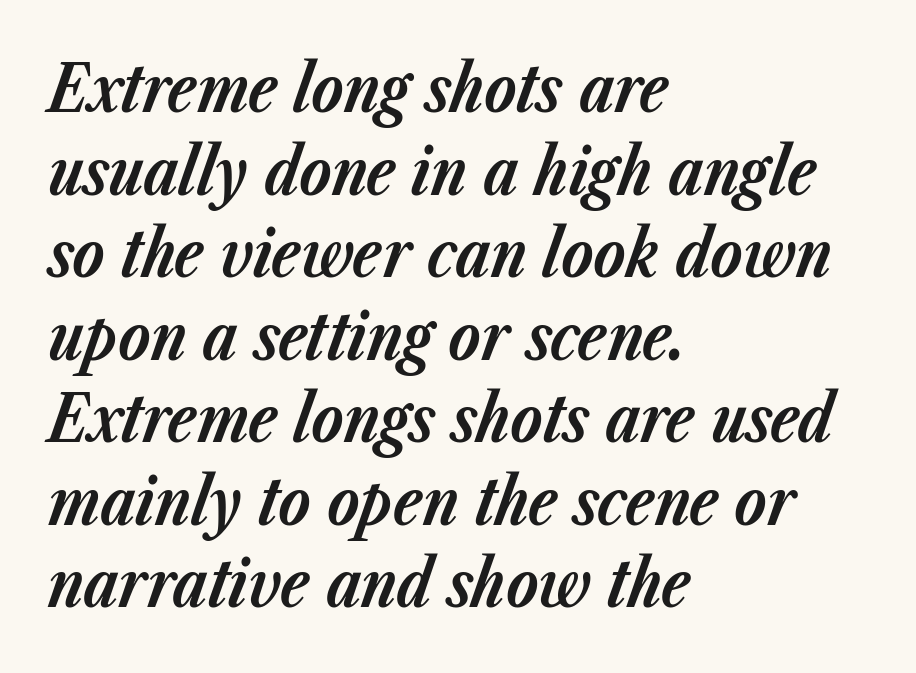
The text block is weighted toward the left margin, trailing off unevenly rightward. Tall strokes in this sample are angled rather than plumb. Evenly set lines give the paragraph a standard silhouette. Type without underlining.
